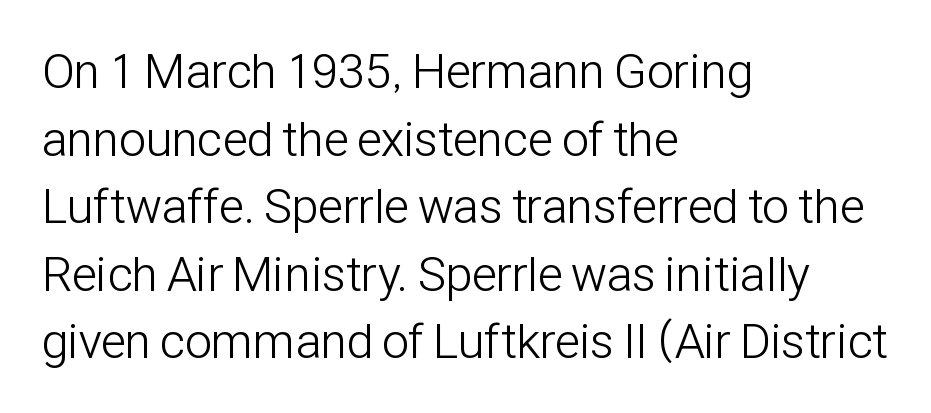
{"serif": "no", "italic": "no", "bold": "no", "weight": "light", "width": "condensed", "stroke_contrast": "low", "x_height": "medium", "monospaced": "no", "underline": "no", "align": "left", "line_spacing": "normal", "line_spacing_ratio": 1.38, "letter_spacing": "normal", "letter_spacing_em": 0.0, "glyph_px": 49}
